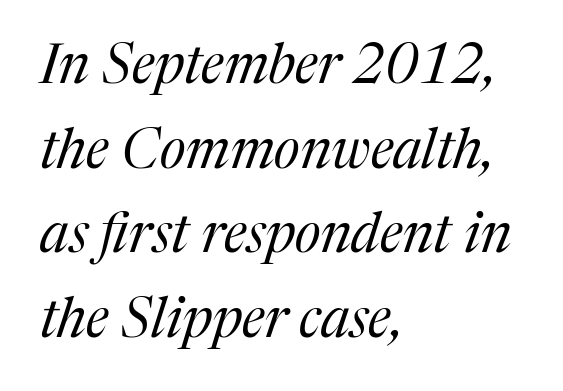
The image shows 55 px regular-weight serif type, italic (leaning right); set left-aligned, normal line spacing (1.54x), normal letter spacing, not underlined; medium stroke contrast and a medium x-height.
